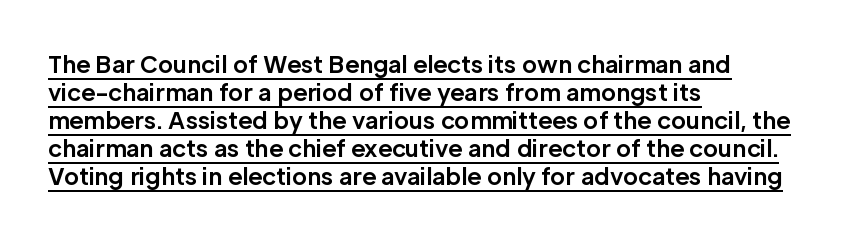
Set as a true bold cut, around the 700 mark. The typography opts for an upright posture over an oblique one. Tracking value appears to be zero — textbook default spacing. Alignment: flush left.
